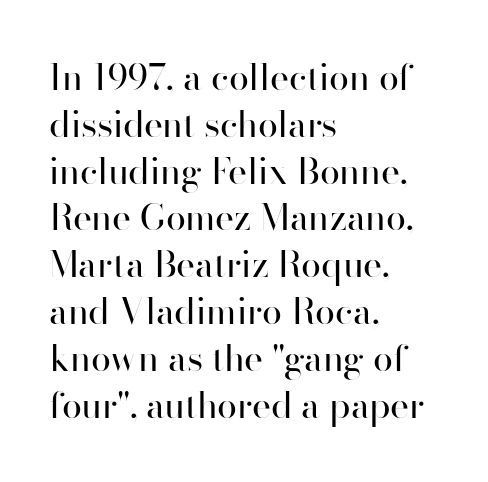
Ascenders rise straight up at ninety degrees. Regarding leading, the lines here are spaced in the standard way. Each letter keeps its own natural width here, so spacing adapts to shape. If you drew a ruler down the left edge, every line would touch it.
